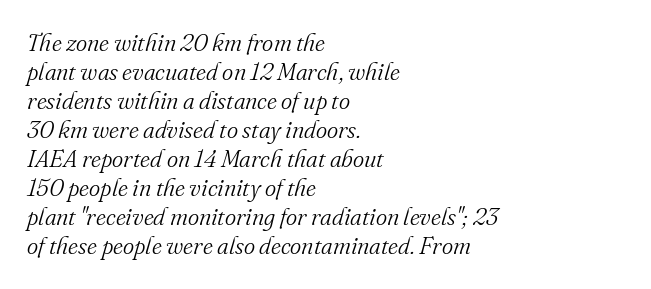
Q: Is the text bold? A: No.
Q: Is the text italic (slanted)? A: Yes, it leans right by about 16 degrees.
Q: Is the text underlined? A: No.
Q: How is the paragraph aligned? A: Left-aligned.
Q: Is the spacing between letters normal or unusually wide? A: Normal.
